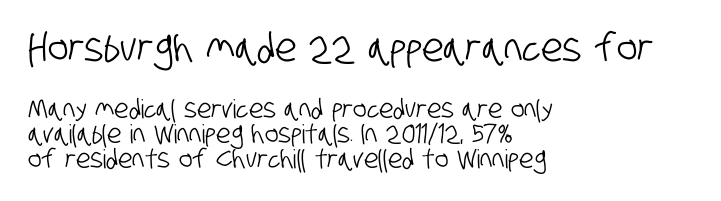
The image shows 39 px condensed sans-serif type; set left-aligned, tight line spacing (0.95x), normal letter spacing, not underlined; the first (top) block is 1.5x larger; low stroke contrast and a large x-height.
